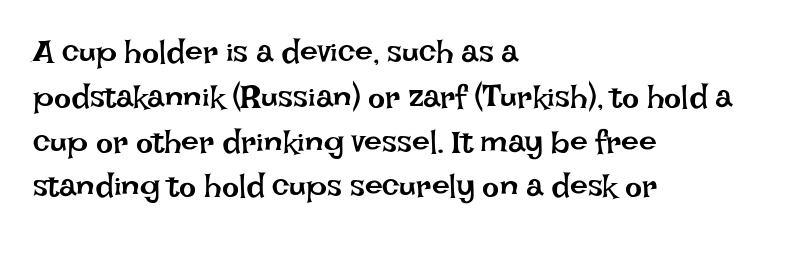
{"italic": "no", "bold": "no", "weight": "regular", "width": "normal", "stroke_contrast": "low", "x_height": "large", "monospaced": "no", "underline": "no", "align": "left", "line_spacing": "normal", "line_spacing_ratio": 1.4, "letter_spacing": "normal", "letter_spacing_em": 0.0, "glyph_px": 32}
